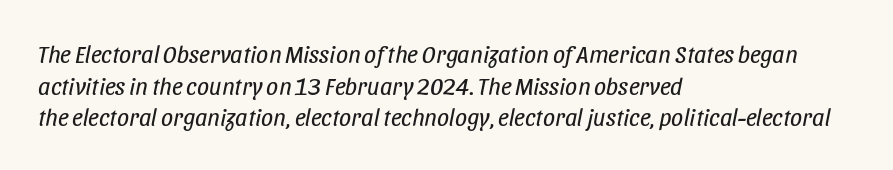
{"italic": "yes", "lean": "right", "slant_degrees": 11, "bold": "no", "underline": "no", "align": "left", "line_spacing": "normal", "line_spacing_ratio": 1.32, "letter_spacing": "normal", "letter_spacing_em": 0.0, "glyph_px": 24}
